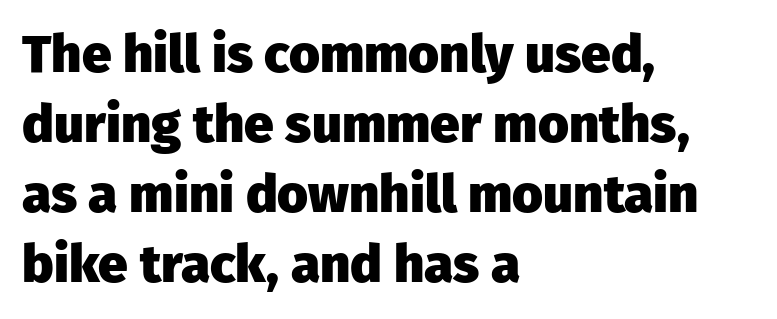
{"serif": "no", "italic": "no", "bold": "yes", "weight": "heavy", "width": "normal", "stroke_contrast": "low", "x_height": "medium", "monospaced": "no", "underline": "no", "align": "left", "line_spacing": "normal", "line_spacing_ratio": 1.32, "letter_spacing": "normal", "letter_spacing_em": 0.0, "glyph_px": 53}
